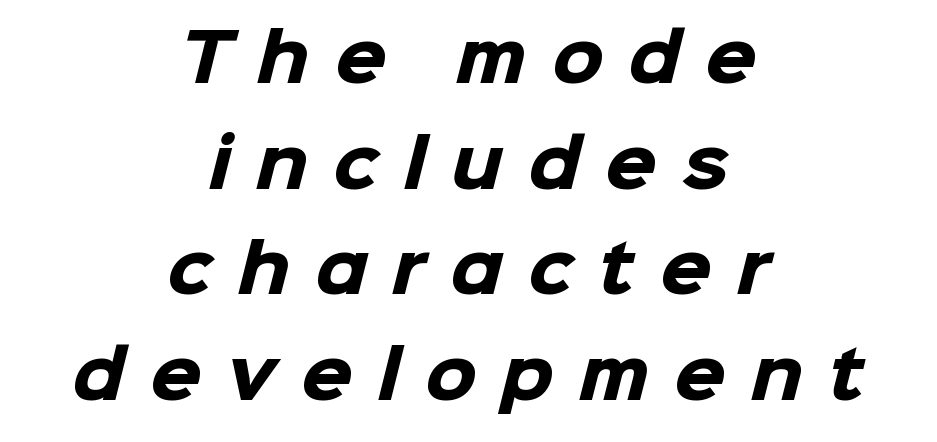
The image shows 66 px heavy sans-serif type; set centered, normal line spacing (1.6x), unusually wide letter spacing (+0.38 em), not underlined; low stroke contrast and a medium x-height.
